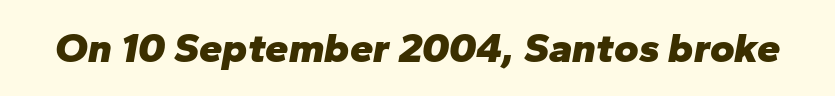
{"italic": "yes", "lean": "right", "slant_degrees": 10, "bold": "yes", "weight": "heavy", "width": "normal", "stroke_contrast": "low", "x_height": "medium", "monospaced": "no", "underline": "no", "letter_spacing": "normal", "letter_spacing_em": 0.0, "glyph_px": 42}
